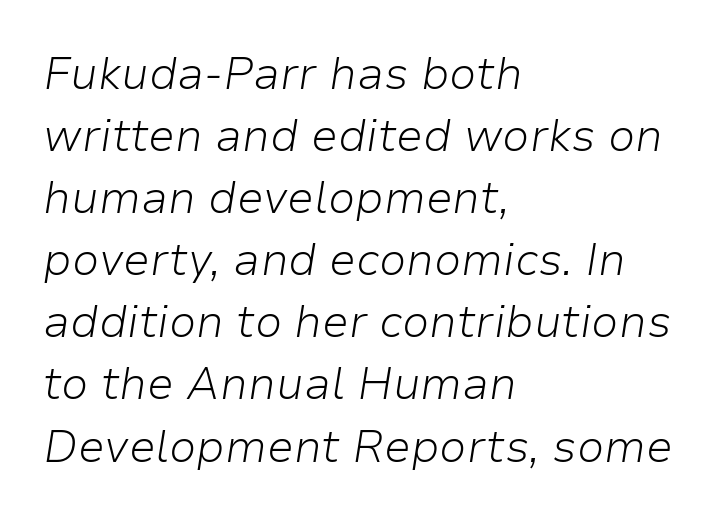
{"italic": "yes", "lean": "right", "slant_degrees": 9, "bold": "no", "weight": "light", "width": "normal", "stroke_contrast": "low", "x_height": "medium", "monospaced": "no", "underline": "no", "align": "left", "line_spacing": "normal", "line_spacing_ratio": 1.38, "letter_spacing": "normal", "letter_spacing_em": 0.0, "glyph_px": 45}
